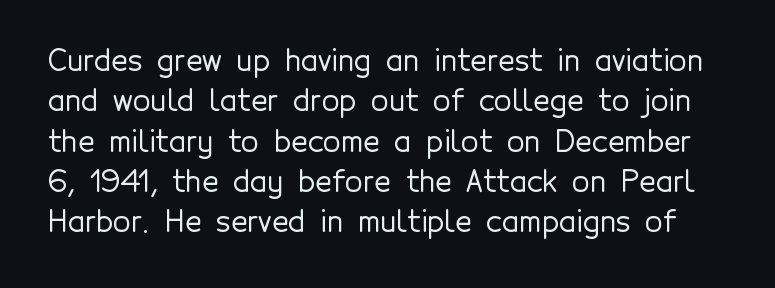
Q: Is the text italic (slanted)? A: No, it is upright.
Q: Is the typeface a serif or a sans-serif typeface? A: Sans-serif.
Q: Is the text underlined? A: No.
Q: Is the spacing between letters normal or unusually wide? A: Normal.
Q: Is the spacing between lines tight, normal or loose? A: Normal.
Q: Width (condensed, normal, or wide)? A: Normal.
Q: x-height? A: Medium.
Q: Monospaced? A: No.
